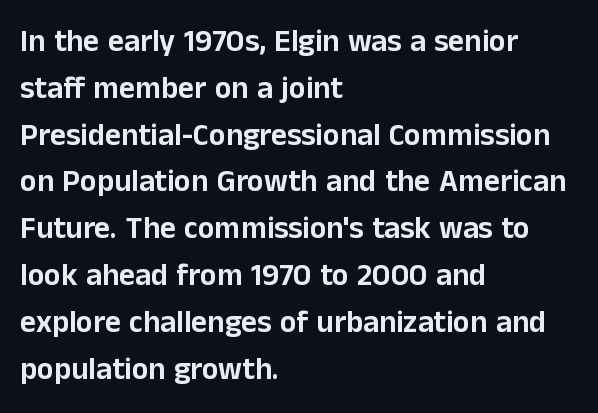
Q: Is the text italic (slanted)? A: No, it is upright.
Q: Is the typeface a serif or a sans-serif typeface? A: Sans-serif.
Q: Is the text underlined? A: No.
Q: How is the paragraph aligned? A: Left-aligned.
Q: Is the spacing between letters normal or unusually wide? A: Normal.
Q: Is the spacing between lines tight, normal or loose? A: Normal.
Q: Width (condensed, normal, or wide)? A: Normal.
Q: Stroke contrast? A: Low.
Q: x-height? A: Medium.
Q: Monospaced? A: No.
